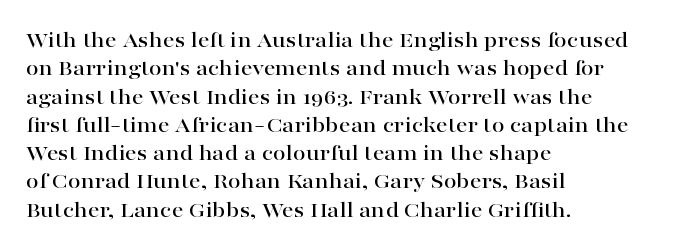
{"italic": "no", "underline": "no", "align": "left", "line_spacing_ratio": 1.23, "letter_spacing": "normal", "letter_spacing_em": 0.0, "glyph_px": 23}
